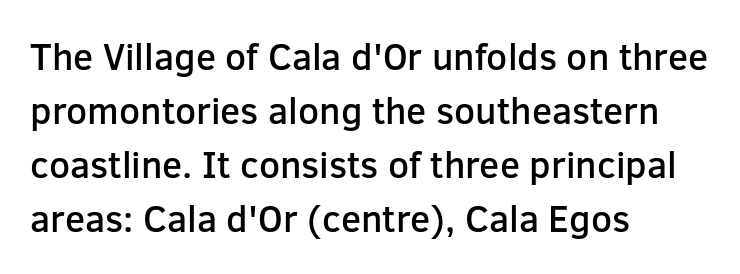
{"serif": "no", "italic": "no", "bold": "semi", "weight": "semibold", "width": "normal", "stroke_contrast": "low", "x_height": "medium", "monospaced": "no", "underline": "no", "align": "left", "line_spacing": "normal", "line_spacing_ratio": 1.46, "letter_spacing": "normal", "letter_spacing_em": 0.0, "glyph_px": 37}
